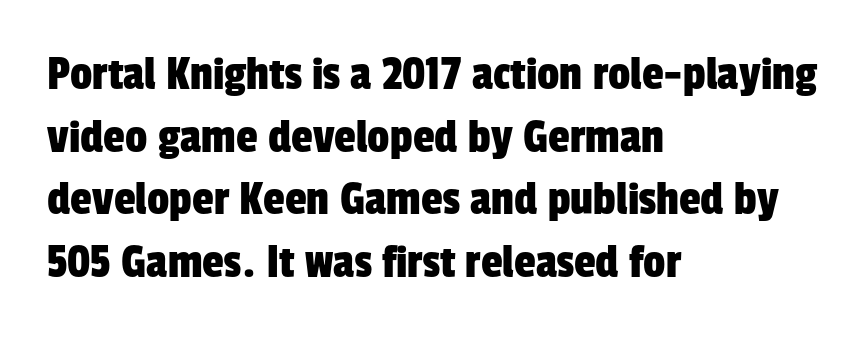
Q: Is the typeface a serif or a sans-serif typeface? A: Sans-serif.
Q: Is the text underlined? A: No.
Q: How is the paragraph aligned? A: Left-aligned.
Q: Is the spacing between letters normal or unusually wide? A: Normal.
Q: Is the spacing between lines tight, normal or loose? A: Normal.
Q: Width (condensed, normal, or wide)? A: Condensed.
Q: Stroke contrast? A: Low.
Q: x-height? A: Medium.
Q: Monospaced? A: No.
